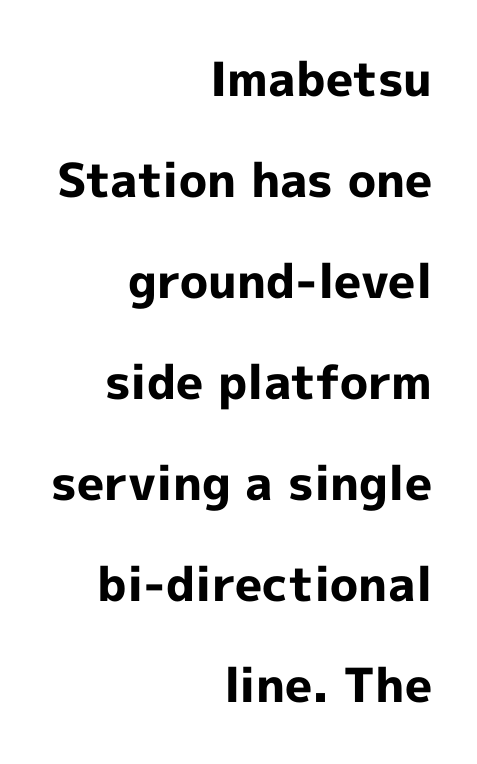
The image shows 47 px bold sans-serif type, upright; set right-aligned, loose line spacing (2.15x), normal letter spacing, not underlined; a medium x-height.
